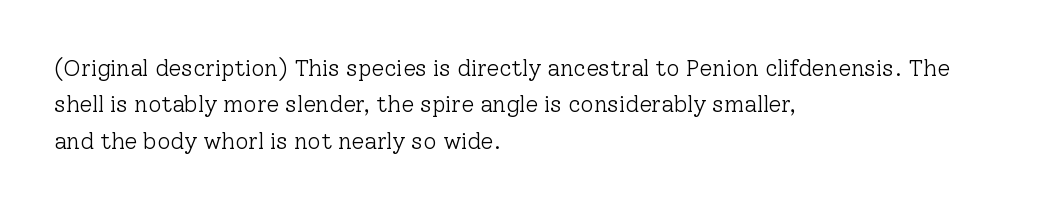
{"italic": "no", "bold": "no", "underline": "no", "align": "left", "line_spacing": "normal", "line_spacing_ratio": 1.58, "letter_spacing": "normal", "letter_spacing_em": 0.0, "glyph_px": 23}
